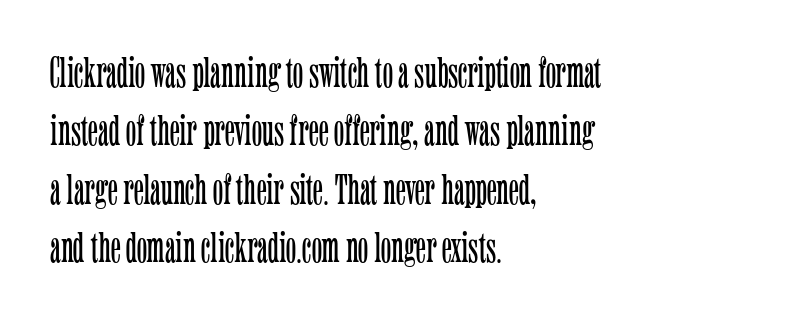
The image shows 43 px light, condensed serif type, upright; set left-aligned, normal line spacing (1.36x), normal letter spacing, not underlined; low stroke contrast and a medium x-height.
